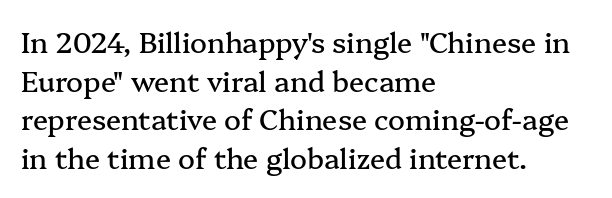
Q: Is the text italic (slanted)? A: No, it is upright.
Q: Is the typeface a serif or a sans-serif typeface? A: Serif.
Q: Is the text underlined? A: No.
Q: How is the paragraph aligned? A: Left-aligned.
Q: Is the spacing between letters normal or unusually wide? A: Normal.
Q: Is the spacing between lines tight, normal or loose? A: Normal.
Q: Width (condensed, normal, or wide)? A: Normal.
Q: Stroke contrast? A: Medium.
Q: x-height? A: Medium.
Q: Monospaced? A: No.
